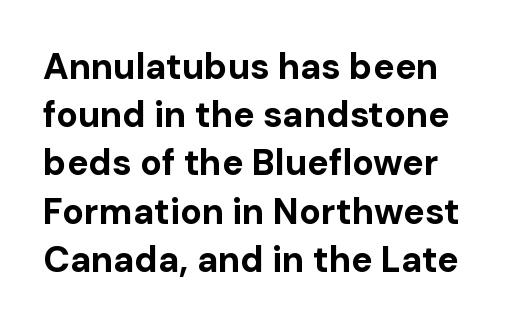
{"serif": "no", "italic": "no", "bold": "yes", "weight": "bold", "width": "normal", "stroke_contrast": "low", "x_height": "medium", "monospaced": "no", "underline": "no", "line_spacing": "normal", "line_spacing_ratio": 1.34, "letter_spacing": "normal", "letter_spacing_em": 0.0, "glyph_px": 36}
